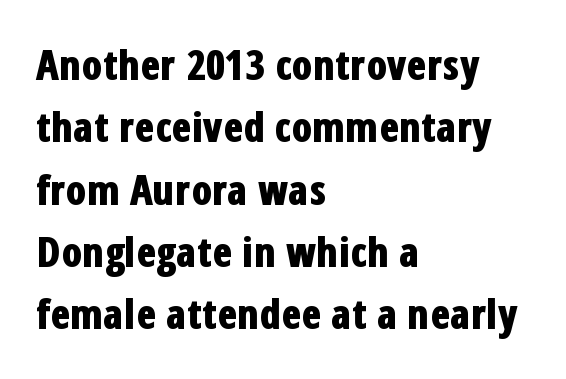
The image shows 41 px bold, condensed sans-serif type, upright; set left-aligned, normal line spacing (1.52x), normal letter spacing, not underlined; low stroke contrast and a medium x-height.
